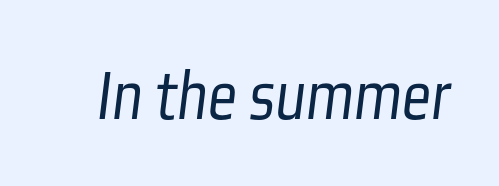
The image shows 72 px light, condensed sans-serif type; set normal letter spacing, not underlined; low stroke contrast and a medium x-height.
